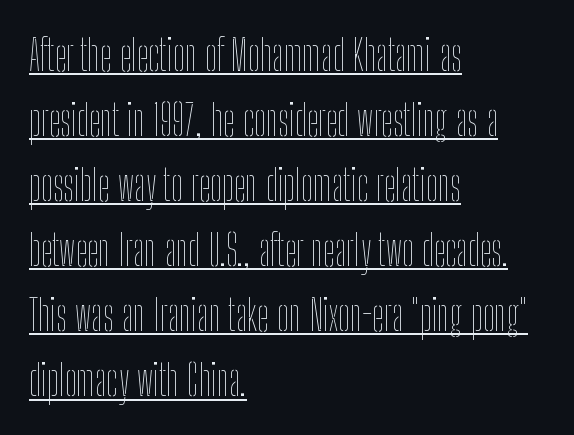
The image shows 42 px thin, condensed type, upright; set left-aligned, normal line spacing (1.55x), normal letter spacing, underlined; low stroke contrast and a medium x-height.
